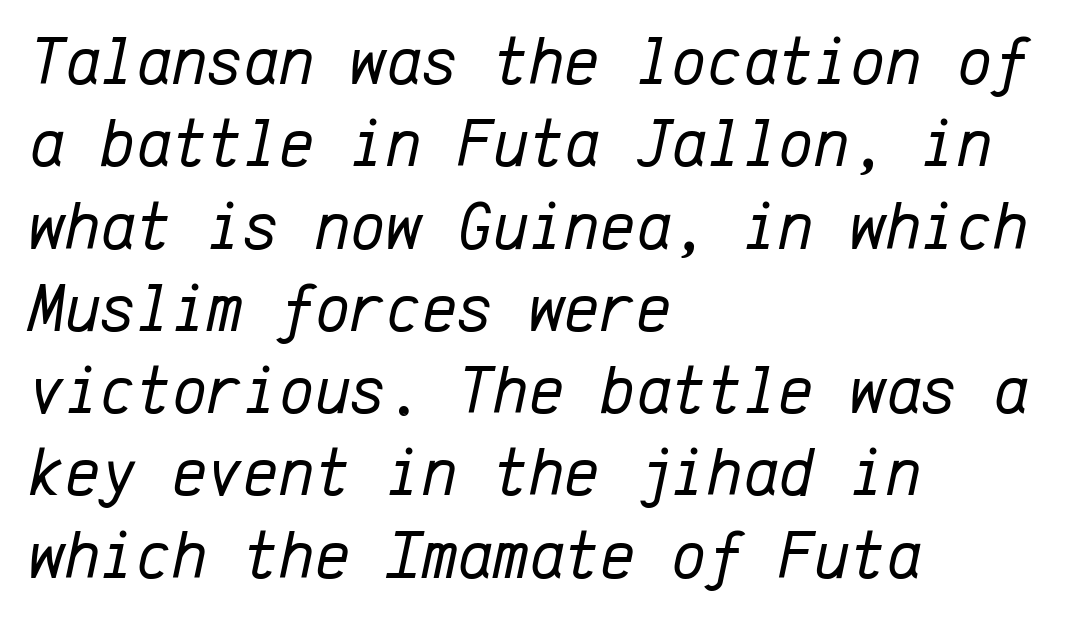
The image shows 68 px regular-weight type, italic (leaning right), monospaced; set left-aligned, line spacing 1.21x, normal letter spacing, not underlined; low stroke contrast and a medium x-height.
